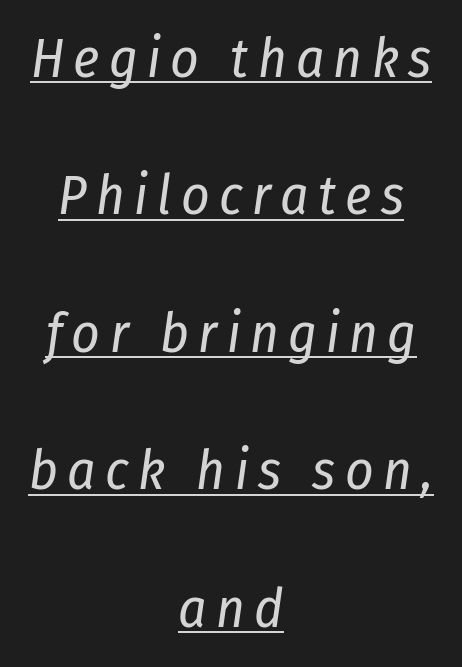
Each letter keeps its own natural width here, so spacing adapts to shape. If you measured baseline to baseline, you'd find a long distance. Honestly, the underline is the first thing you notice here. Weight: not bold — regular or lighter.
